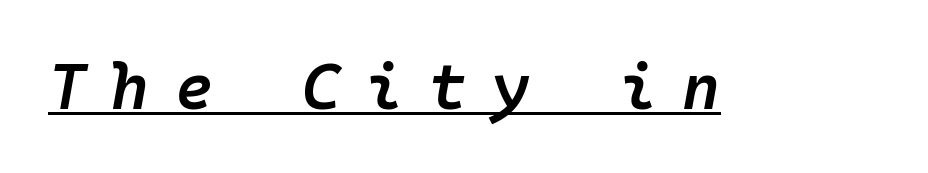
Q: Is the text bold? A: Semi-bold.
Q: Is the text italic (slanted)? A: Yes, it leans right by about 10 degrees.
Q: Is the text underlined? A: Yes.
Q: Is the spacing between letters normal or unusually wide? A: Unusually wide.
Q: Width (condensed, normal, or wide)? A: Normal.
Q: Stroke contrast? A: Low.
Q: x-height? A: Medium.
Q: Monospaced? A: Yes.
